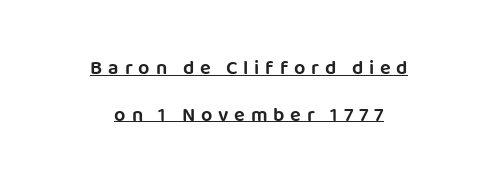
Q: Is the text italic (slanted)? A: No, it is upright.
Q: Is the text underlined? A: Yes.
Q: How is the paragraph aligned? A: Centered.
Q: Is the spacing between letters normal or unusually wide? A: Unusually wide.
Q: Is the spacing between lines tight, normal or loose? A: Loose.
